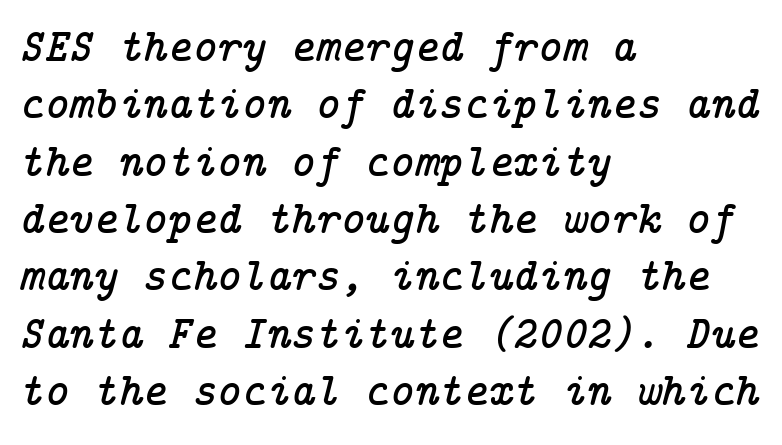
Q: Is the text italic (slanted)? A: Yes, it leans right by about 14 degrees.
Q: Is the typeface a serif or a sans-serif typeface? A: Serif.
Q: Is the text underlined? A: No.
Q: How is the paragraph aligned? A: Left-aligned.
Q: Is the spacing between letters normal or unusually wide? A: Normal.
Q: Width (condensed, normal, or wide)? A: Normal.
Q: Stroke contrast? A: Low.
Q: x-height? A: Medium.
